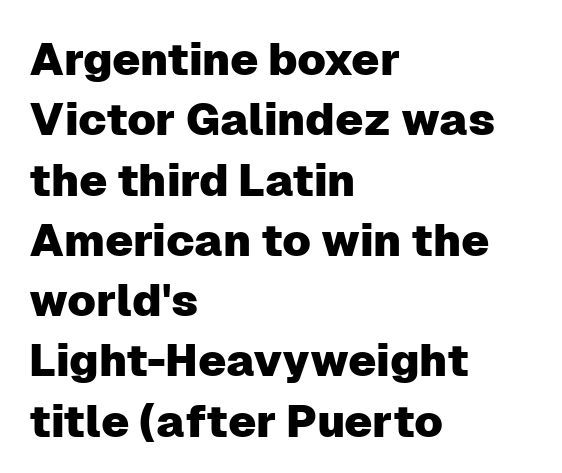
Only glyphs here, with clear space below each row. Is this a fixed-width face? No — the glyphs have proportional, varying widths. Nothing unusual about the tracking: characters are spaced as the font intends. Line starts are locked; line ends wander. Every stem runs plumb, perpendicular to the baseline. You can tell from the bare stems that sans-serif type was used.
